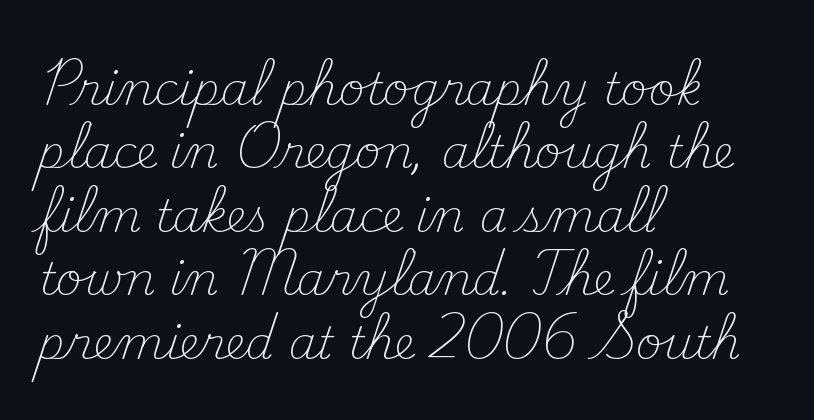
Q: Is the text bold? A: No.
Q: Is the text italic (slanted)? A: Yes.
Q: Is the typeface a serif or a sans-serif typeface? A: Serif.
Q: Is the text underlined? A: No.
Q: How is the paragraph aligned? A: Left-aligned.
Q: Is the spacing between letters normal or unusually wide? A: Normal.
Q: Is the spacing between lines tight, normal or loose? A: Normal.
Q: Width (condensed, normal, or wide)? A: Normal.
Q: Stroke contrast? A: Medium.
Q: x-height? A: Small.
Q: Monospaced? A: No.
